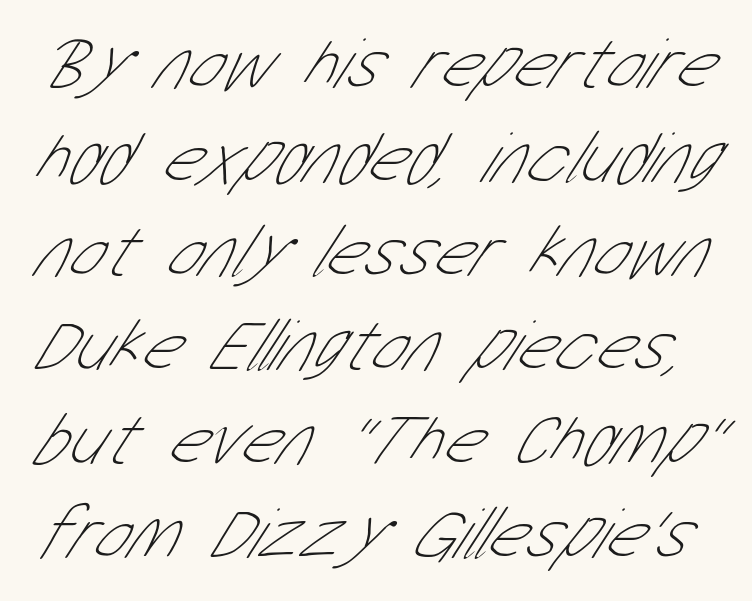
{"serif": "no", "bold": "no", "weight": "thin", "width": "condensed", "stroke_contrast": "low", "x_height": "medium", "monospaced": "no", "underline": "no", "line_spacing": "normal", "line_spacing_ratio": 1.27, "letter_spacing": "normal", "letter_spacing_em": 0.0, "glyph_px": 74}
